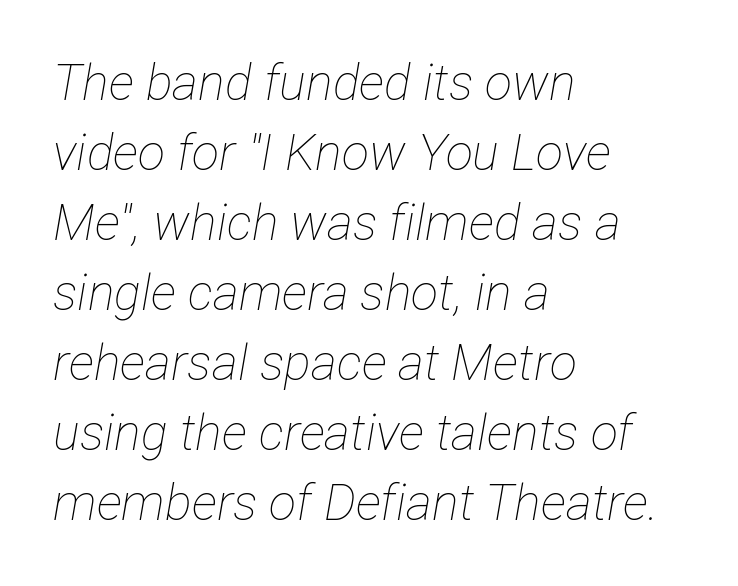
The image shows 50 px thin, condensed type, italic (leaning right); set left-aligned, normal line spacing (1.4x), normal letter spacing, not underlined; low stroke contrast and a medium x-height.
